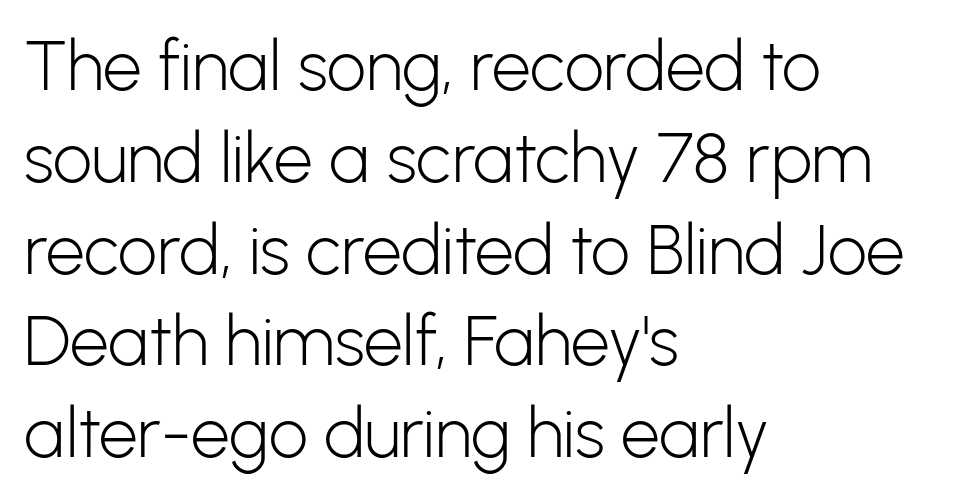
The image shows 69 px light sans-serif type, upright; set left-aligned, normal line spacing (1.33x), normal letter spacing, not underlined; low stroke contrast and a medium x-height.
